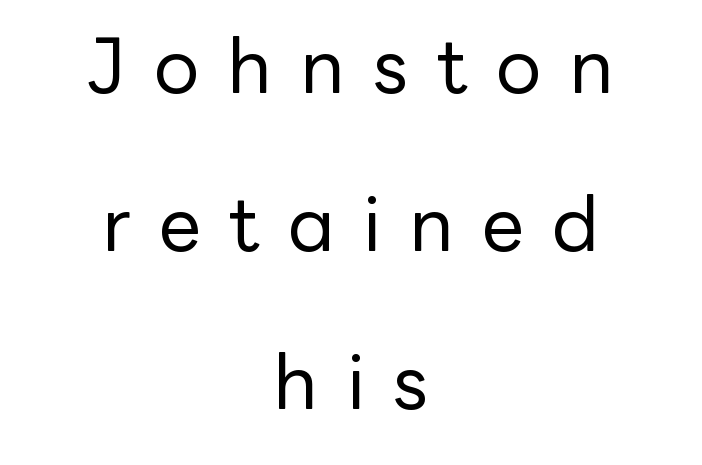
The image shows 76 px regular-weight sans-serif type, upright; set centered, loose line spacing (2.08x), unusually wide letter spacing (+0.37 em), not underlined; low stroke contrast and a medium x-height.
